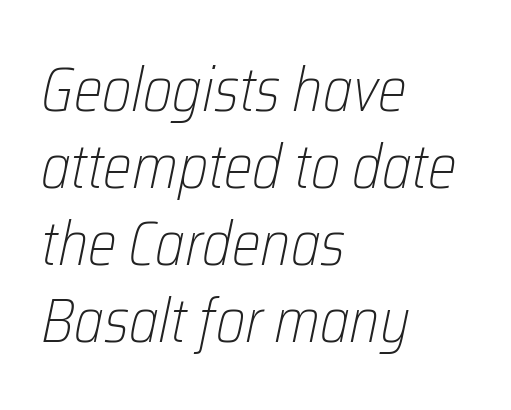
Q: Is the text bold? A: No.
Q: Is the text italic (slanted)? A: Yes, it leans right by about 12 degrees.
Q: Is the text underlined? A: No.
Q: How is the paragraph aligned? A: Left-aligned.
Q: Is the spacing between letters normal or unusually wide? A: Normal.
Q: Is the spacing between lines tight, normal or loose? A: Normal.
Q: Width (condensed, normal, or wide)? A: Condensed.
Q: Stroke contrast? A: Low.
Q: x-height? A: Medium.
Q: Monospaced? A: No.
